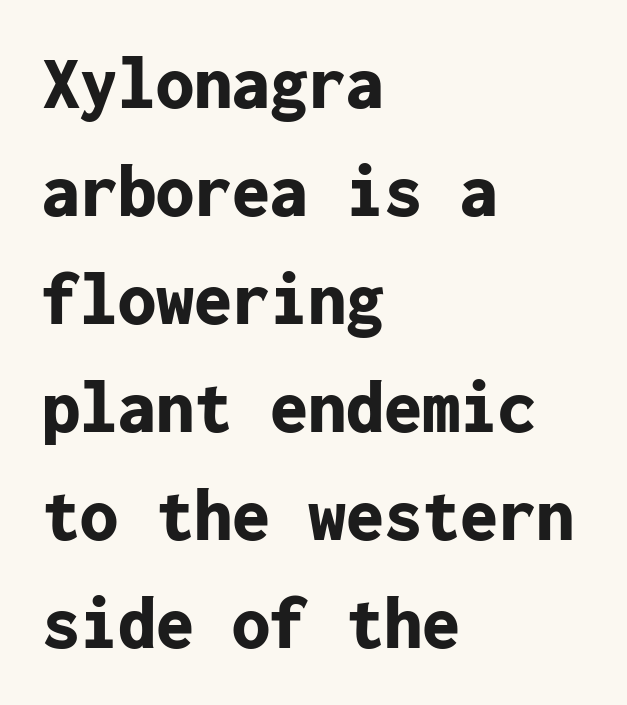
{"serif": "no", "italic": "no", "bold": "yes", "weight": "bold", "width": "normal", "stroke_contrast": "low", "x_height": "medium", "monospaced": "yes", "underline": "no", "align": "left", "line_spacing": "normal", "line_spacing_ratio": 1.42, "letter_spacing": "normal", "letter_spacing_em": 0.0, "glyph_px": 76}
